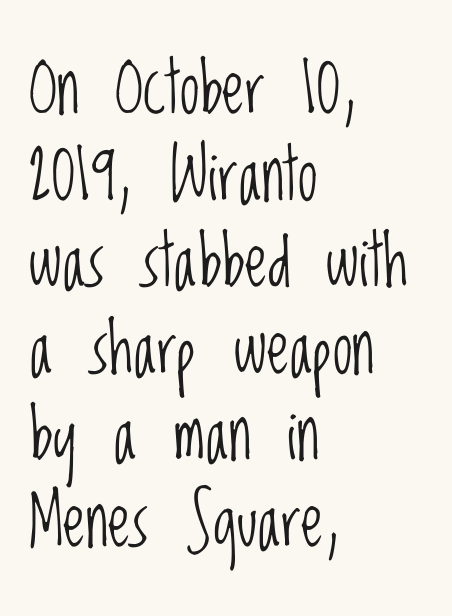
The image shows 71 px light, condensed sans-serif type, upright; set left-aligned, line spacing 1.22x, normal letter spacing, not underlined; low stroke contrast and a large x-height.
